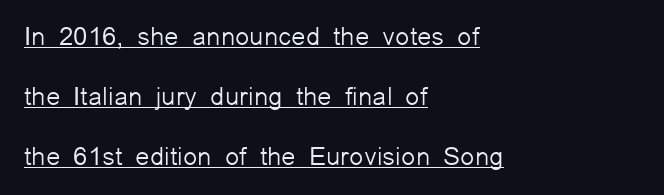
Q: Is the text bold? A: No.
Q: Is the text italic (slanted)? A: No, it is upright.
Q: Is the text underlined? A: Yes.
Q: How is the paragraph aligned? A: Left-aligned.
Q: Is the spacing between letters normal or unusually wide? A: Normal.
Q: Is the spacing between lines tight, normal or loose? A: Loose.
